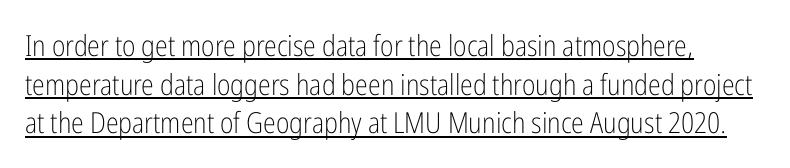
Q: Is the text bold? A: No.
Q: Is the text italic (slanted)? A: No, it is upright.
Q: Is the typeface a serif or a sans-serif typeface? A: Sans-serif.
Q: Is the text underlined? A: Yes.
Q: Is the spacing between letters normal or unusually wide? A: Normal.
Q: Is the spacing between lines tight, normal or loose? A: Normal.
Q: Width (condensed, normal, or wide)? A: Condensed.
Q: Stroke contrast? A: Low.
Q: x-height? A: Medium.
Q: Monospaced? A: No.
